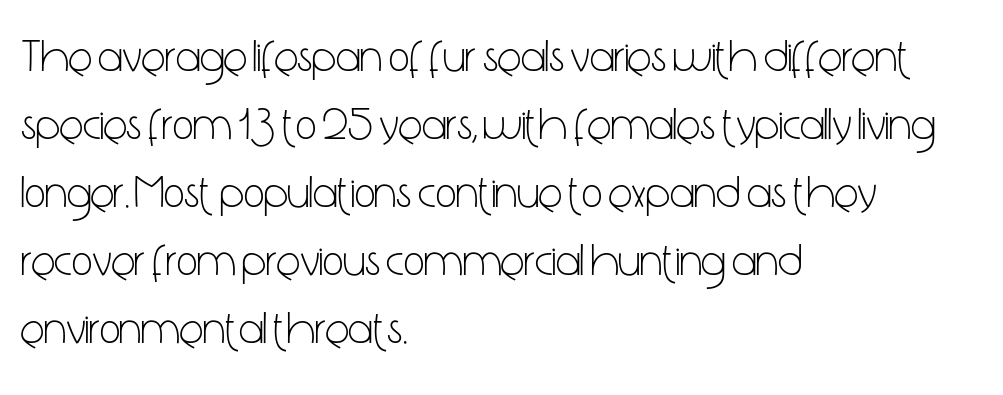
Q: Is the text bold? A: No.
Q: Is the text italic (slanted)? A: No, it is upright.
Q: Is the typeface a serif or a sans-serif typeface? A: Sans-serif.
Q: Is the text underlined? A: No.
Q: How is the paragraph aligned? A: Left-aligned.
Q: Is the spacing between letters normal or unusually wide? A: Normal.
Q: Is the spacing between lines tight, normal or loose? A: Normal.
Q: Width (condensed, normal, or wide)? A: Condensed.
Q: Stroke contrast? A: Low.
Q: x-height? A: Medium.
Q: Monospaced? A: No.
